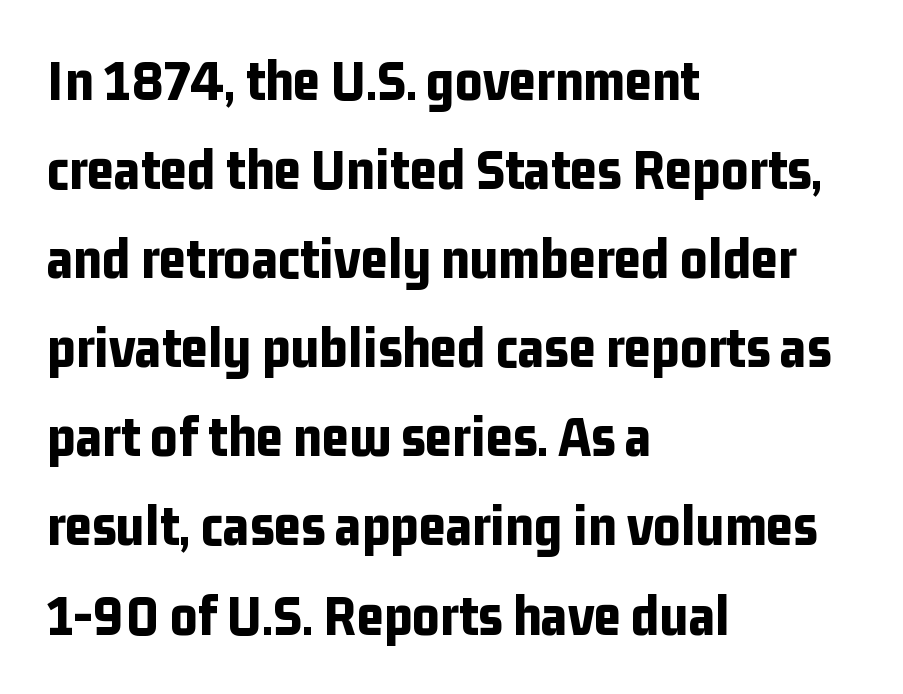
{"serif": "no", "italic": "no", "bold": "yes", "weight": "bold", "width": "condensed", "stroke_contrast": "low", "x_height": "medium", "monospaced": "no", "underline": "no", "align": "left", "line_spacing": "normal", "line_spacing_ratio": 1.51, "letter_spacing": "normal", "letter_spacing_em": 0.0, "glyph_px": 59}
